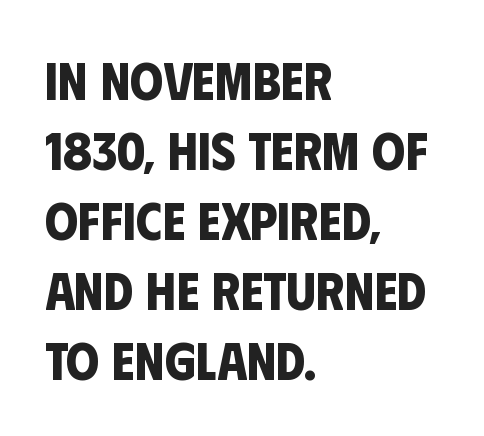
The image shows 53 px bold, condensed sans-serif type; set left-aligned, normal line spacing (1.32x), normal letter spacing, not underlined; low stroke contrast and a large x-height.
